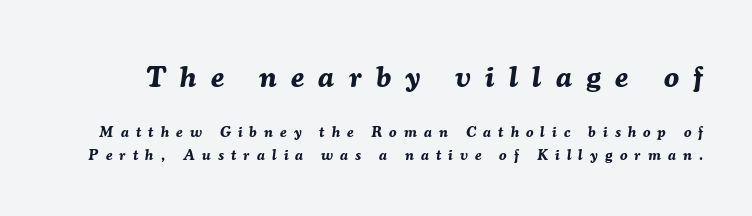
{"italic": "yes", "lean": "right", "slant_degrees": 7, "bold": "yes", "weight": "bold", "width": "normal", "stroke_contrast": "medium", "x_height": "medium", "monospaced": "no", "underline": "no", "line_spacing": "normal", "line_spacing_ratio": 1.51, "letter_spacing": "wide", "letter_spacing_em": 0.48, "larger_block": "first", "size_ratio": 2.0, "glyph_px": 30}
